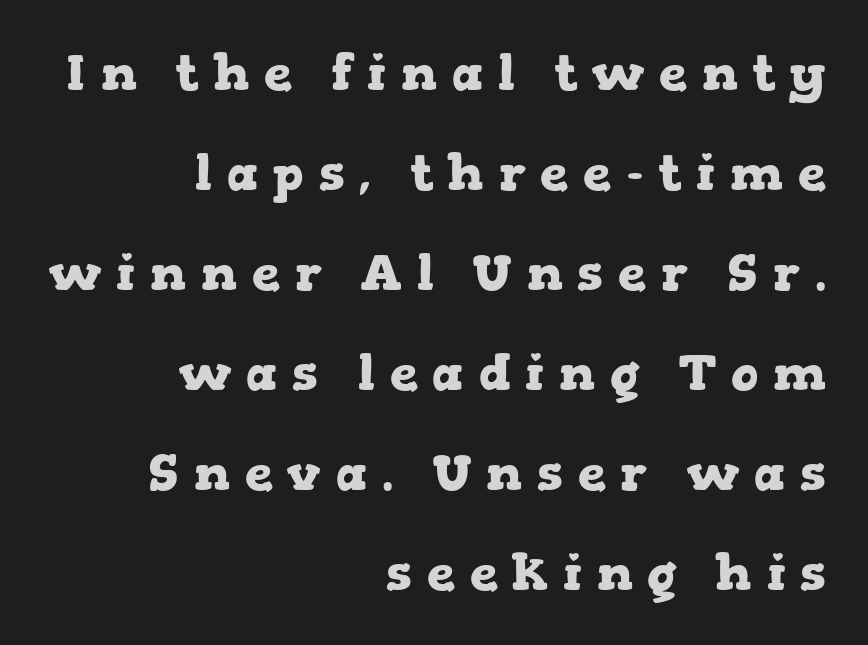
The image shows 50 px heavy, wide serif type, upright; set right-aligned, loose line spacing (2.0x), unusually wide letter spacing (+0.3 em), not underlined; low stroke contrast and a medium x-height.
